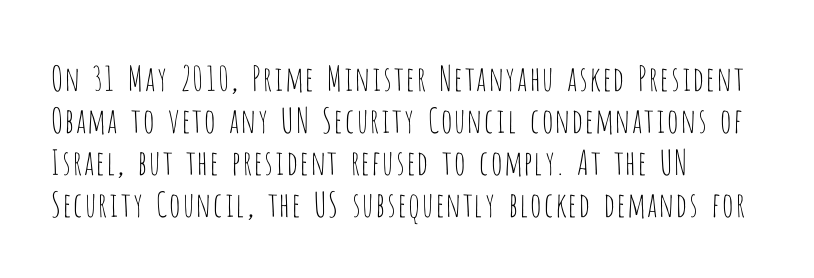
{"serif": "no", "italic": "no", "bold": "no", "weight": "thin", "width": "condensed", "stroke_contrast": "low", "x_height": "large", "monospaced": "no", "underline": "no", "align": "left", "line_spacing_ratio": 1.24, "letter_spacing": "normal", "letter_spacing_em": 0.0, "glyph_px": 34}
